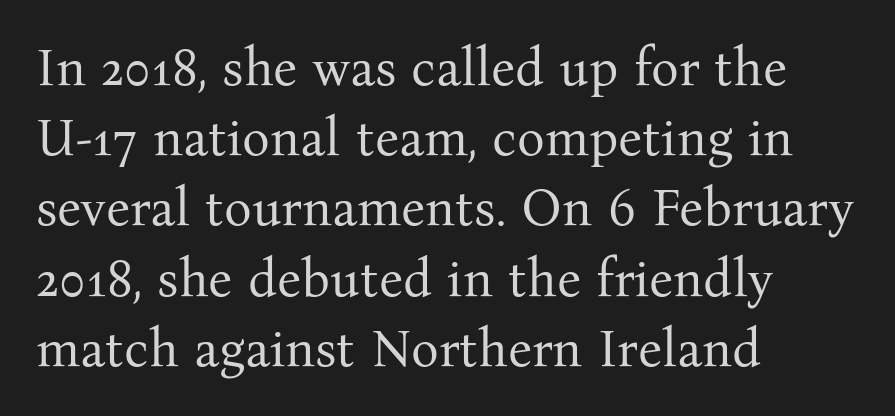
{"serif": "yes", "italic": "no", "bold": "no", "weight": "regular", "width": "normal", "stroke_contrast": "medium", "x_height": "medium", "monospaced": "no", "underline": "no", "align": "left", "line_spacing": "normal", "line_spacing_ratio": 1.35, "letter_spacing": "normal", "letter_spacing_em": 0.0, "glyph_px": 52}
